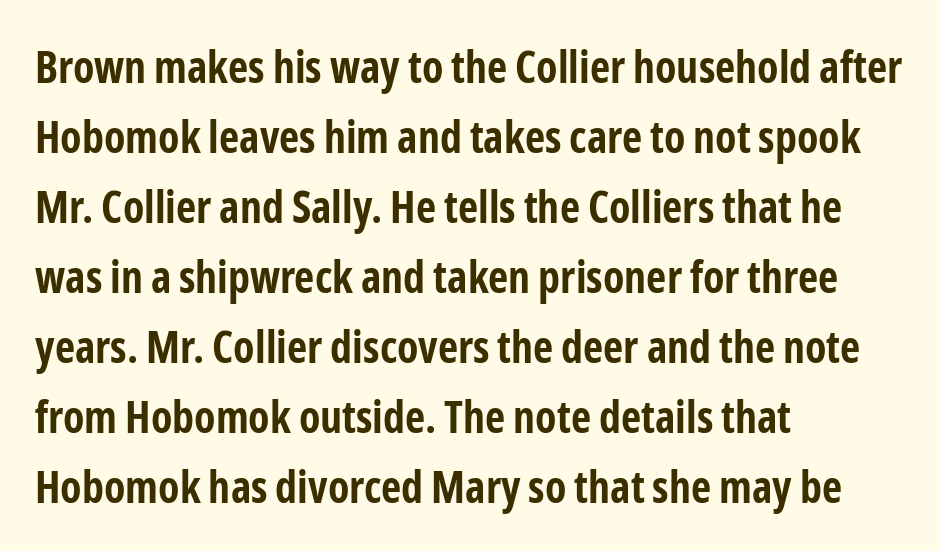
{"serif": "no", "italic": "no", "bold": "yes", "weight": "bold", "width": "condensed", "stroke_contrast": "low", "x_height": "medium", "monospaced": "no", "underline": "no", "align": "left", "line_spacing": "normal", "line_spacing_ratio": 1.59, "letter_spacing": "normal", "letter_spacing_em": 0.0, "glyph_px": 44}
